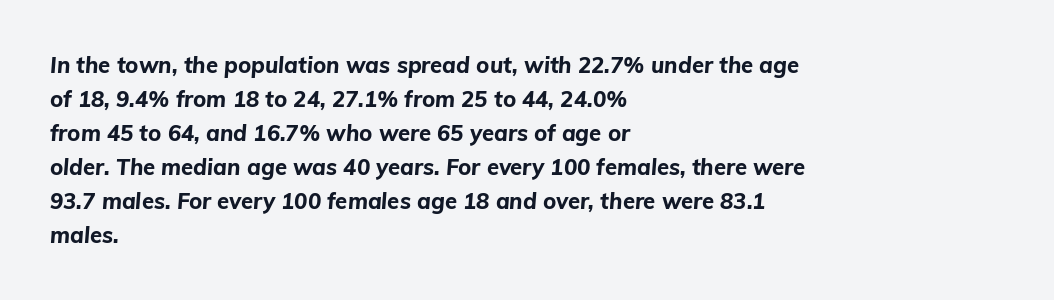
{"italic": "yes", "lean": "right", "slant_degrees": 5, "bold": "yes", "underline": "no", "align": "left", "line_spacing": "normal", "line_spacing_ratio": 1.55, "letter_spacing": "normal", "letter_spacing_em": 0.0, "glyph_px": 22}
